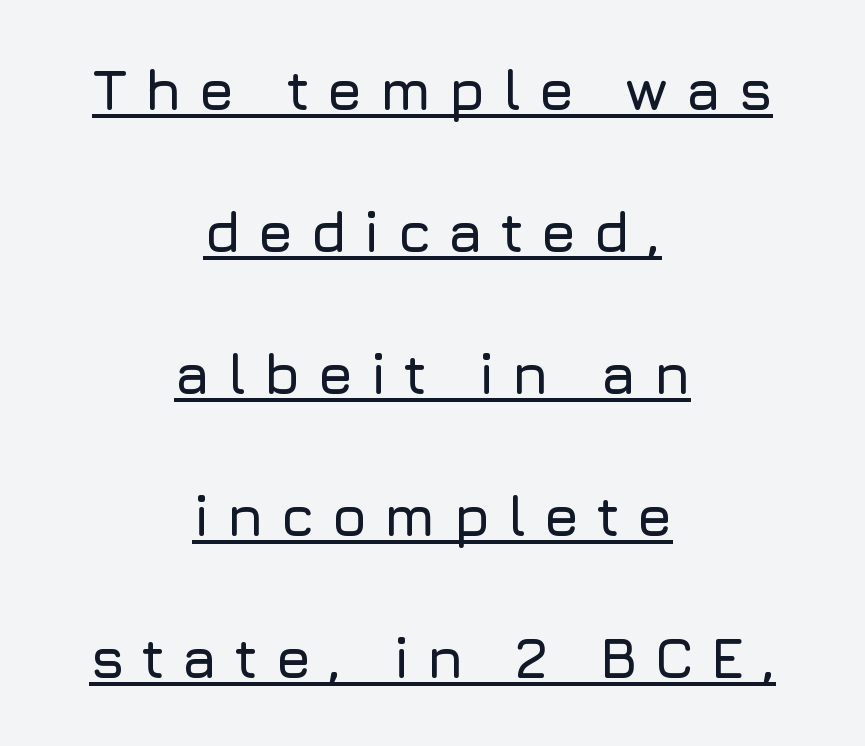
Q: Is the text italic (slanted)? A: No, it is upright.
Q: Is the typeface a serif or a sans-serif typeface? A: Sans-serif.
Q: Is the text underlined? A: Yes.
Q: How is the paragraph aligned? A: Centered.
Q: Is the spacing between letters normal or unusually wide? A: Unusually wide.
Q: Is the spacing between lines tight, normal or loose? A: Loose.
Q: Width (condensed, normal, or wide)? A: Normal.
Q: Stroke contrast? A: Low.
Q: x-height? A: Medium.
Q: Monospaced? A: No.
